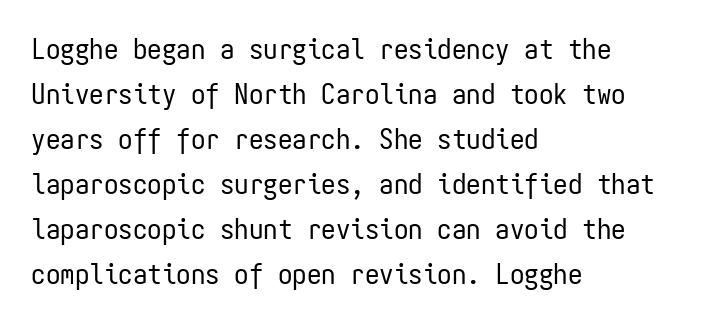
Q: Is the text bold? A: No.
Q: Is the text italic (slanted)? A: No, it is upright.
Q: Is the typeface a serif or a sans-serif typeface? A: Sans-serif.
Q: Is the text underlined? A: No.
Q: How is the paragraph aligned? A: Left-aligned.
Q: Is the spacing between letters normal or unusually wide? A: Normal.
Q: Is the spacing between lines tight, normal or loose? A: Normal.
Q: Width (condensed, normal, or wide)? A: Condensed.
Q: Stroke contrast? A: Low.
Q: x-height? A: Medium.
Q: Monospaced? A: Yes.
